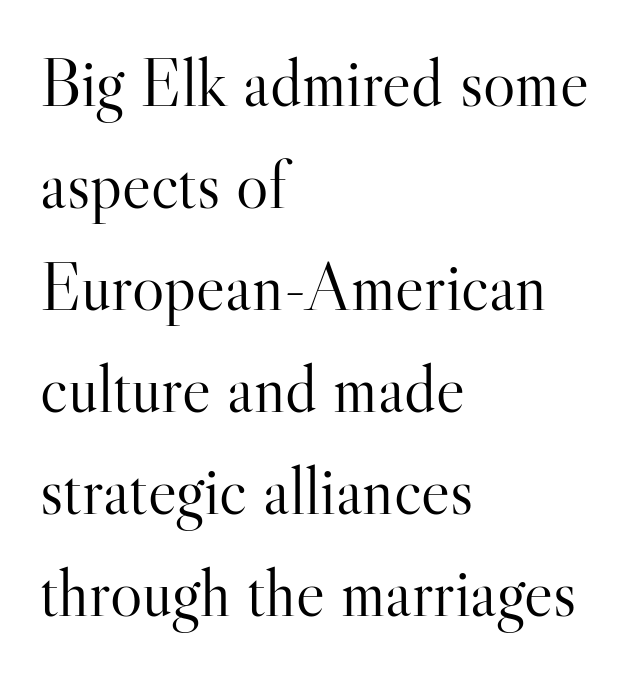
{"serif": "yes", "italic": "no", "bold": "no", "weight": "light", "width": "normal", "stroke_contrast": "high", "x_height": "small", "monospaced": "no", "underline": "no", "align": "left", "line_spacing": "normal", "line_spacing_ratio": 1.5, "letter_spacing": "normal", "letter_spacing_em": 0.0, "glyph_px": 68}
